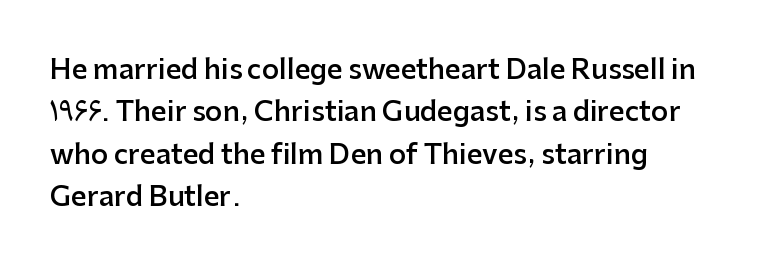
Caption: multi-line text, flush left, ragged right. Compared with typical body copy, the letter spacing here is the same. In terms of leading, this rendering sits right in the middle. Underlining? Definitely not there. How heavy is the stroke? Medium-heavy — a semibold, shy of bold. Style check: upright.
